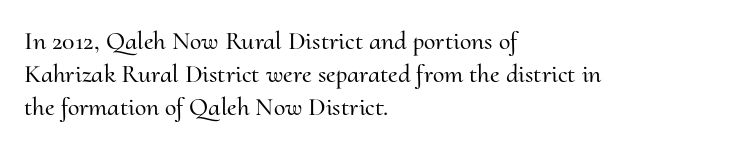
The image shows 26 px text type, upright; set left-aligned, normal line spacing (1.26x), normal letter spacing, not underlined.
